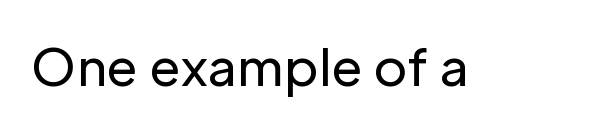
The image shows 51 px regular-weight sans-serif type, upright; set normal letter spacing, not underlined; low stroke contrast and a medium x-height.
